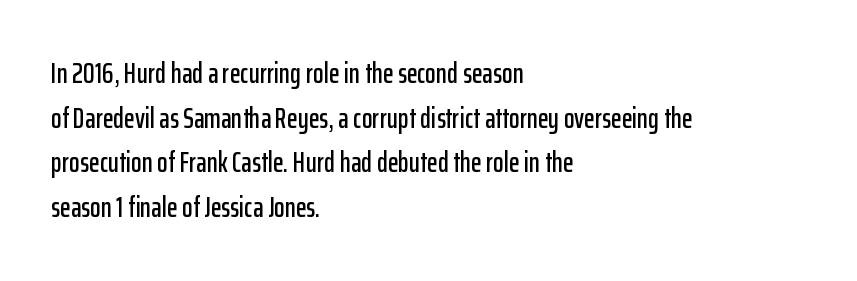
The image shows 28 px condensed sans-serif type, upright; set left-aligned, normal line spacing (1.59x), normal letter spacing, not underlined; low stroke contrast and a medium x-height.
